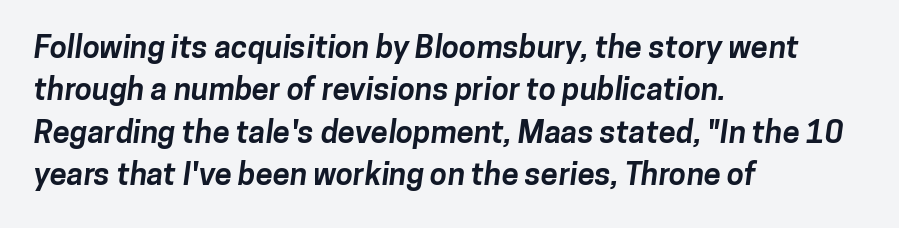
{"serif": "no", "bold": "yes", "weight": "bold", "width": "normal", "stroke_contrast": "low", "x_height": "medium", "monospaced": "no", "underline": "no", "align": "left", "line_spacing": "normal", "line_spacing_ratio": 1.37, "letter_spacing": "normal", "letter_spacing_em": 0.0, "glyph_px": 31}
